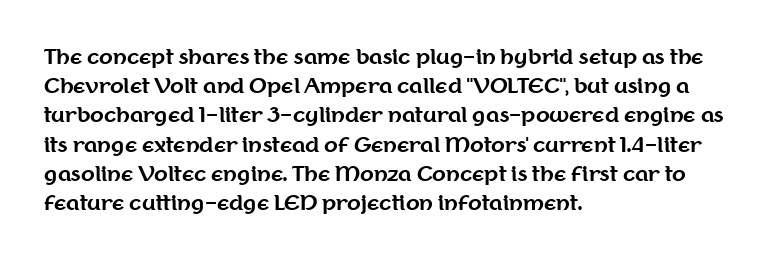
Q: Is the text bold? A: Yes.
Q: Is the text italic (slanted)? A: No, it is upright.
Q: Is the text underlined? A: No.
Q: How is the paragraph aligned? A: Left-aligned.
Q: Is the spacing between letters normal or unusually wide? A: Normal.
Q: Is the spacing between lines tight, normal or loose? A: Normal.
